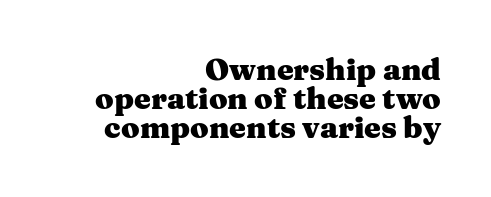
This rendering employs a face with finishing strokes, i.e., a serif. The letters advance in unequal steps, a hallmark of proportional type. Characters remain perfectly vertical along every line. The font is running at its bold setting. Each line ends at the same right margin while the left side varies. Letter spacing: default.
